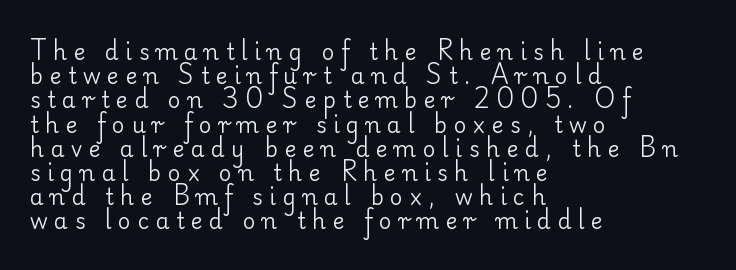
{"italic": "no", "bold": "no", "underline": "no", "align": "left", "line_spacing": "tight", "line_spacing_ratio": 1.1, "letter_spacing": "wide", "letter_spacing_em": 0.3, "glyph_px": 22}
